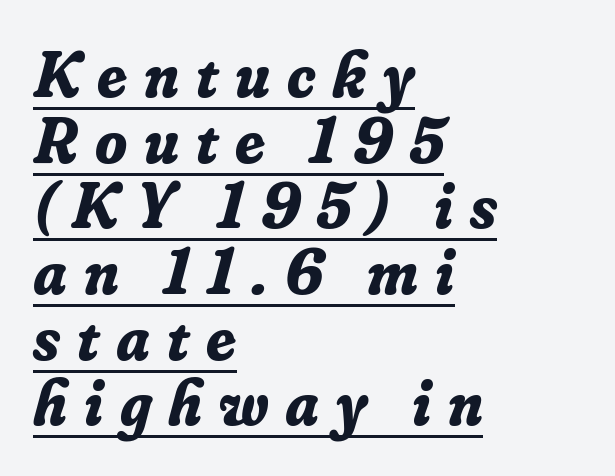
Layout note: lines flush left. How are the letters spaced? Widely, with obvious added tracking. Designer's note — italics engaged. What decoration does the sample have? An underline. These lines are composed in type with serifs. Compared with an ordinary text face, these strokes are far heavier — a full bold.
